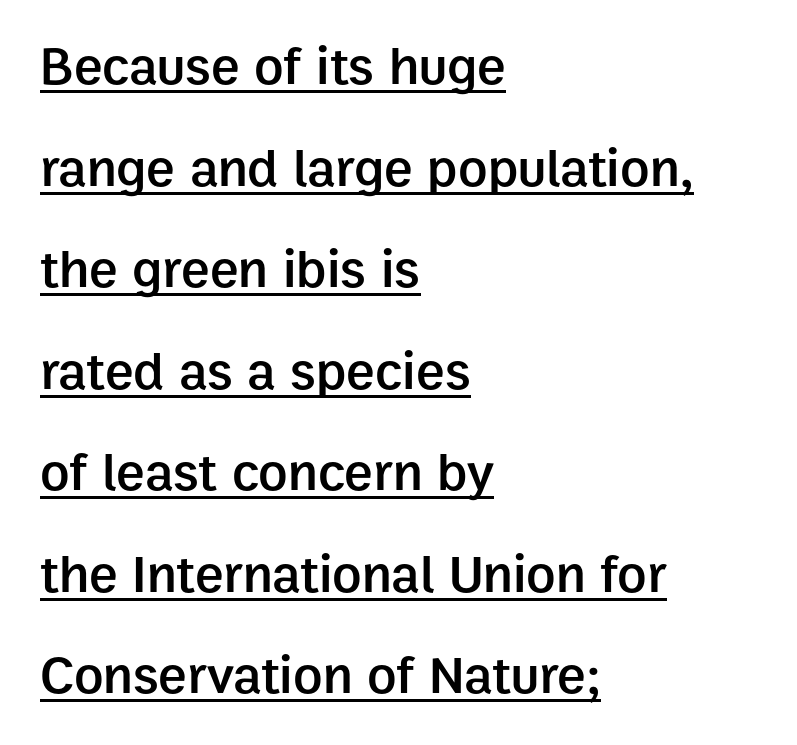
{"serif": "no", "italic": "no", "bold": "semi", "weight": "semibold", "width": "normal", "stroke_contrast": "low", "x_height": "medium", "monospaced": "no", "underline": "yes", "align": "left", "line_spacing_ratio": 1.88, "letter_spacing": "normal", "letter_spacing_em": 0.0, "glyph_px": 54}
